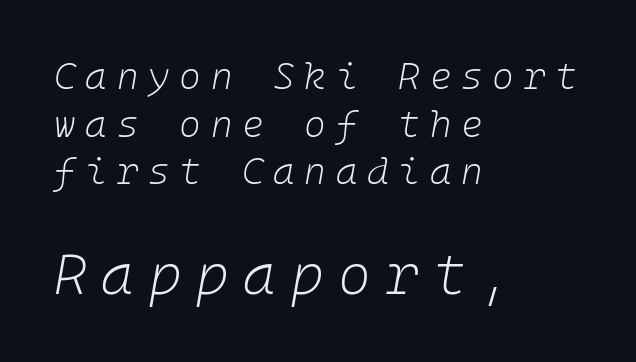
Q: Is the text bold? A: No.
Q: Is the text italic (slanted)? A: Yes, it leans right by about 10 degrees.
Q: Is the text underlined? A: No.
Q: How is the paragraph aligned? A: Left-aligned.
Q: Is the spacing between letters normal or unusually wide? A: Unusually wide.
Q: Is the spacing between lines tight, normal or loose? A: Normal.
Q: Which block of text is set in a larger size, the first (top) or the second (bottom)? A: The second (bottom) one.
Q: Width (condensed, normal, or wide)? A: Normal.
Q: Stroke contrast? A: Low.
Q: x-height? A: Medium.
